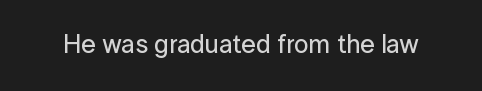
The image shows 26 px text type, upright; set normal letter spacing, not underlined.
